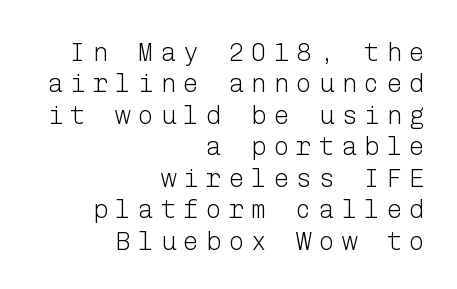
The image shows 26 px text type, upright; set right-aligned, line spacing 1.21x, unusually wide letter spacing (+0.27 em), not underlined.
